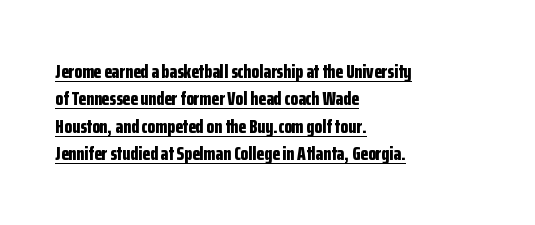
Whoever set this chose a conventional vertical rhythm. The font's upright variant was chosen for this text. Layout note: lines flush left. What stands out about the letter spacing? Nothing — it is the standard amount. These words are printed bold, with thick strokes throughout. Underline: present.
